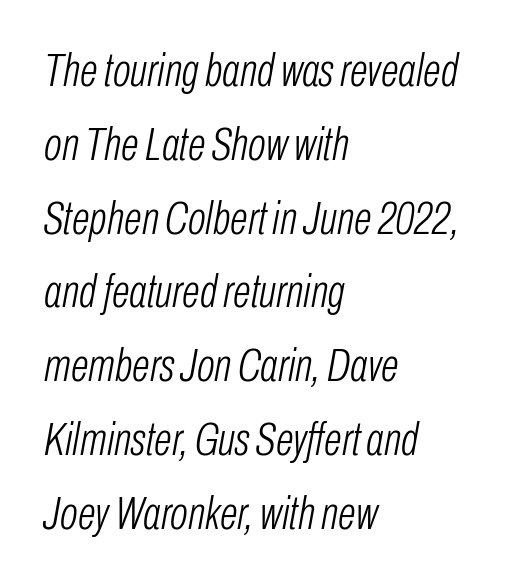
The passage shown is not bold in any degree. The rendering keeps characters at their native spacing. Every character sits at an angle, as italics do. The face used here is proportionally spaced, like ordinary book or web type. Line spacing here is normal. These lines are set flush left with a ragged right edge.
